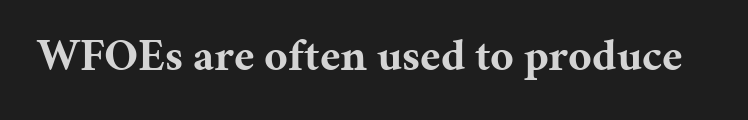
Q: Is the text bold? A: Yes.
Q: Is the text italic (slanted)? A: No, it is upright.
Q: Is the typeface a serif or a sans-serif typeface? A: Serif.
Q: Is the text underlined? A: No.
Q: Is the spacing between letters normal or unusually wide? A: Normal.
Q: Width (condensed, normal, or wide)? A: Normal.
Q: Stroke contrast? A: Medium.
Q: x-height? A: Medium.
Q: Monospaced? A: No.
